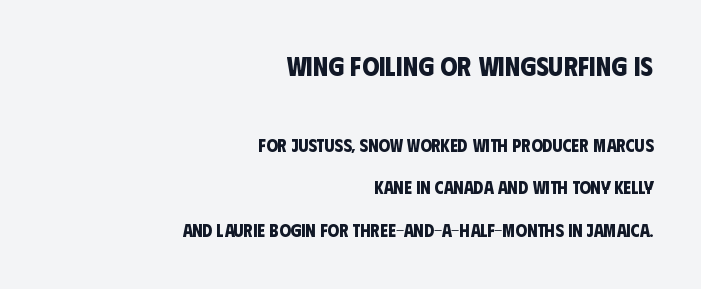
Q: Is the text bold? A: Yes.
Q: Is the text underlined? A: No.
Q: How is the paragraph aligned? A: Right-aligned.
Q: Is the spacing between letters normal or unusually wide? A: Normal.
Q: Is the spacing between lines tight, normal or loose? A: Loose.
Q: Which block of text is set in a larger size, the first (top) or the second (bottom)? A: The first (top) one.
